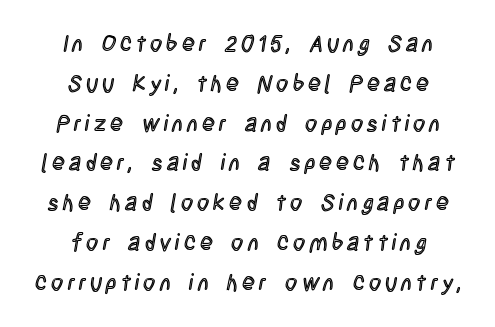
{"underline": "no", "align": "center", "line_spacing_ratio": 1.73, "glyph_px": 23}
